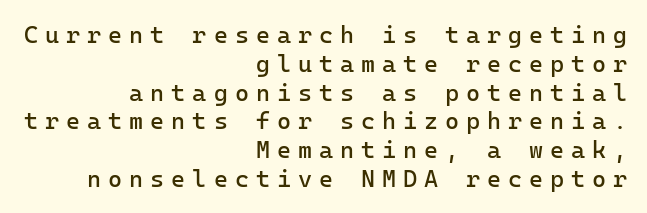
Teacher's note: observe the even right margin — that is flush-right alignment. No letter is thick-stroked: the sample isn't bold. Observe the wide spacing: letters keep a clear distance from each other. Vertical strokes here are truly vertical. Glance below the letters and you will spot only blank space.
